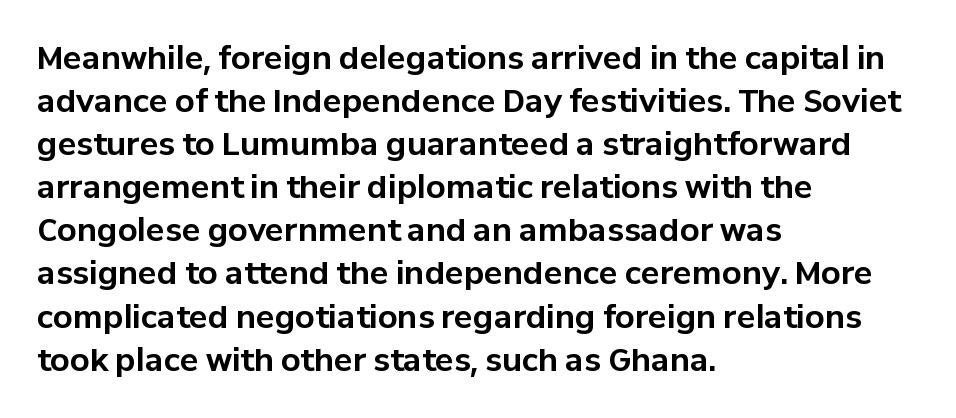
{"serif": "no", "italic": "no", "bold": "yes", "weight": "bold", "width": "normal", "stroke_contrast": "low", "x_height": "medium", "monospaced": "no", "underline": "no", "align": "left", "line_spacing": "normal", "line_spacing_ratio": 1.39, "letter_spacing": "normal", "letter_spacing_em": 0.0, "glyph_px": 31}
